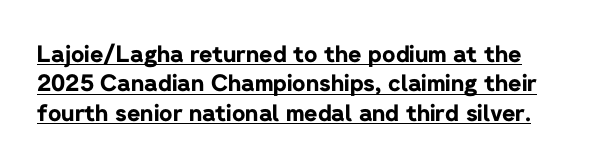
{"italic": "no", "bold": "yes", "underline": "yes", "line_spacing": "normal", "line_spacing_ratio": 1.28, "letter_spacing": "normal", "letter_spacing_em": 0.0, "glyph_px": 23}
